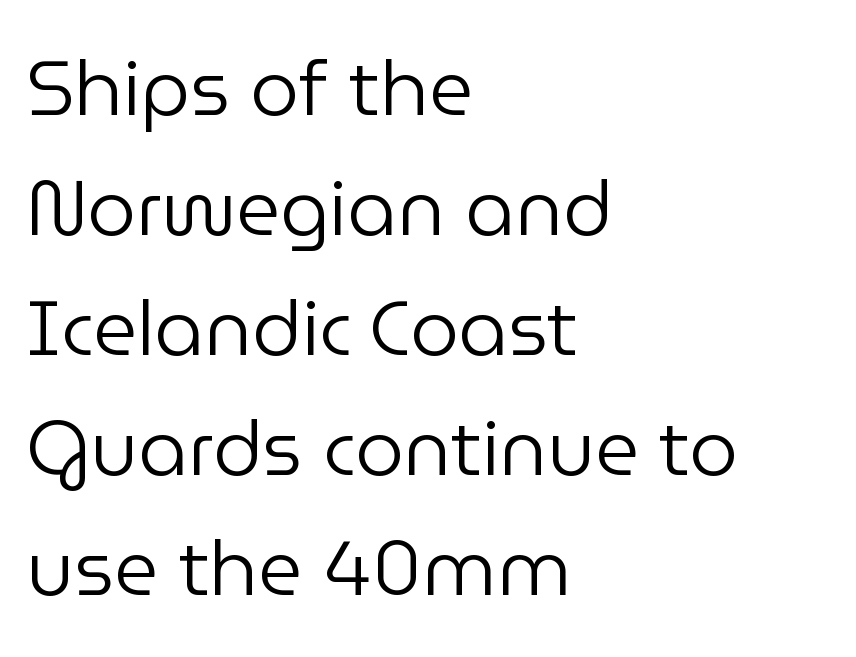
The image shows 77 px regular-weight sans-serif type, upright; set left-aligned, normal line spacing (1.56x), normal letter spacing, not underlined; low stroke contrast and a medium x-height.
